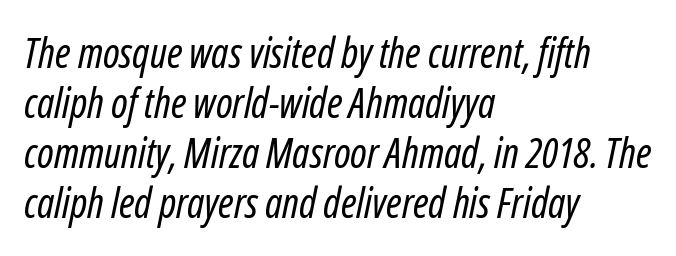
Q: Is the text bold? A: No.
Q: Is the text italic (slanted)? A: Yes, it leans right by about 12 degrees.
Q: Is the text underlined? A: No.
Q: How is the paragraph aligned? A: Left-aligned.
Q: Is the spacing between letters normal or unusually wide? A: Normal.
Q: Width (condensed, normal, or wide)? A: Condensed.
Q: Stroke contrast? A: Low.
Q: x-height? A: Medium.
Q: Monospaced? A: No.
